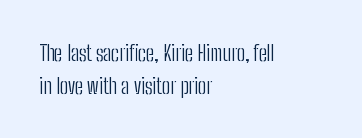
Q: Is the text bold? A: No.
Q: Is the text italic (slanted)? A: No, it is upright.
Q: Is the text underlined? A: No.
Q: How is the paragraph aligned? A: Left-aligned.
Q: Is the spacing between letters normal or unusually wide? A: Normal.
Q: Is the spacing between lines tight, normal or loose? A: Normal.
